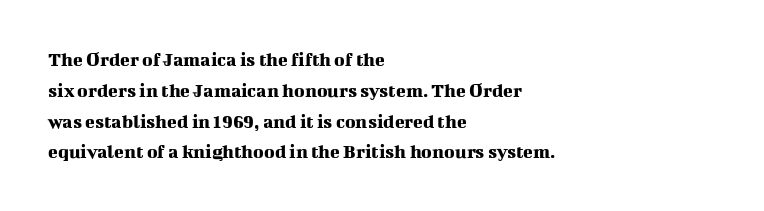
The image shows 20 px text type, upright; set left-aligned, normal line spacing (1.54x), normal letter spacing, not underlined.
